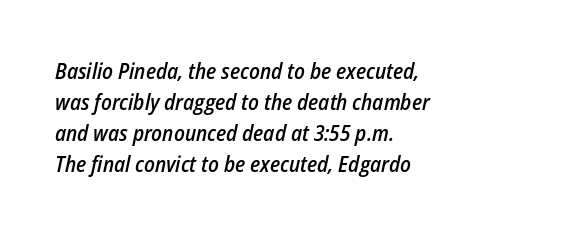
There's an unmistakable incline to the writing here. The face used here is rendered with its standard letterfit. Set as a demibold, roughly 600 on the weight scale. Beneath every word, the page is bare.
